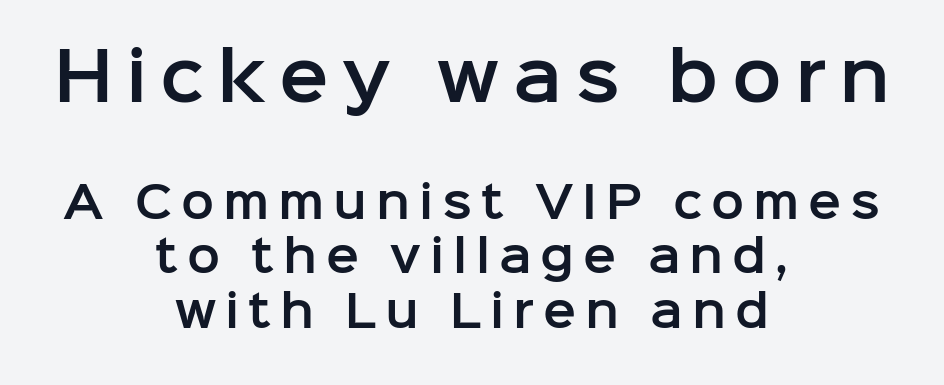
Q: Is the text italic (slanted)? A: No, it is upright.
Q: Is the typeface a serif or a sans-serif typeface? A: Sans-serif.
Q: Is the text underlined? A: No.
Q: How is the paragraph aligned? A: Centered.
Q: Is the spacing between letters normal or unusually wide? A: Unusually wide.
Q: Which block of text is set in a larger size, the first (top) or the second (bottom)? A: The first (top) one.
Q: Width (condensed, normal, or wide)? A: Normal.
Q: Stroke contrast? A: Low.
Q: x-height? A: Medium.
Q: Monospaced? A: No.
